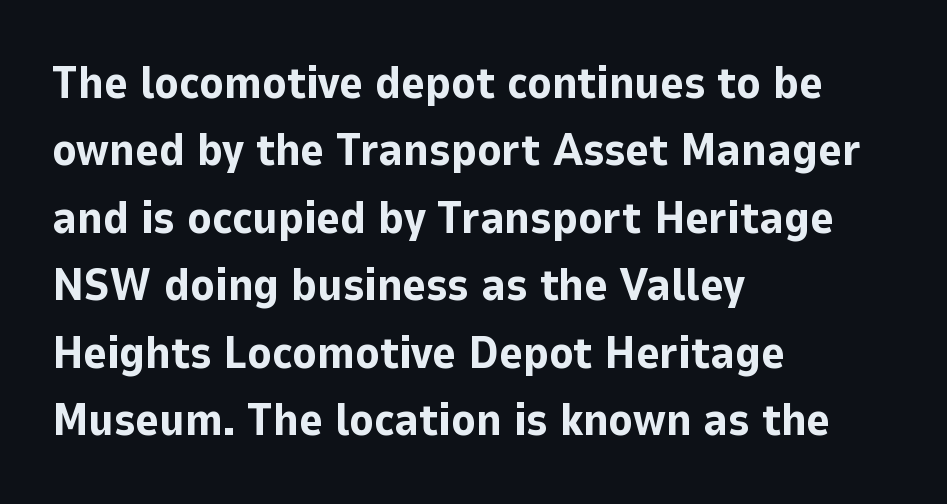
Honestly, the letter spacing is just normal — you wouldn't notice it. This is sans-serif lettering, the kind often seen on screens and signage. Anything drawn beneath the words? Only blank space. Varying glyph widths throughout — classic text-font behaviour. The letters stand straight up with perfectly vertical stems. Alignment: flush left.
